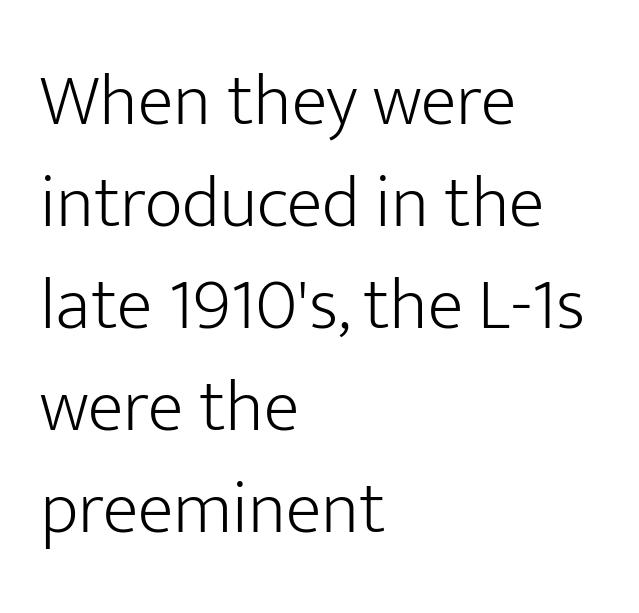
Q: Is the text bold? A: No.
Q: Is the text italic (slanted)? A: No, it is upright.
Q: Is the typeface a serif or a sans-serif typeface? A: Sans-serif.
Q: Is the text underlined? A: No.
Q: How is the paragraph aligned? A: Left-aligned.
Q: Is the spacing between letters normal or unusually wide? A: Normal.
Q: Is the spacing between lines tight, normal or loose? A: Normal.
Q: Width (condensed, normal, or wide)? A: Normal.
Q: Stroke contrast? A: Low.
Q: x-height? A: Medium.
Q: Monospaced? A: No.
